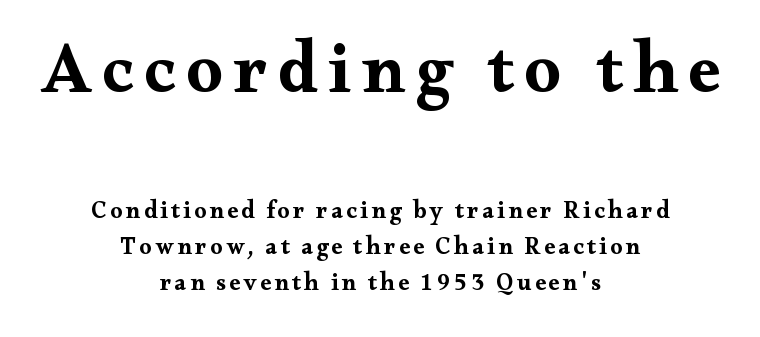
{"serif": "yes", "italic": "no", "bold": "yes", "weight": "bold", "width": "wide", "stroke_contrast": "medium", "x_height": "small", "monospaced": "no", "underline": "no", "align": "center", "line_spacing": "normal", "line_spacing_ratio": 1.51, "larger_block": "first", "size_ratio": 3.04, "glyph_px": 73}
